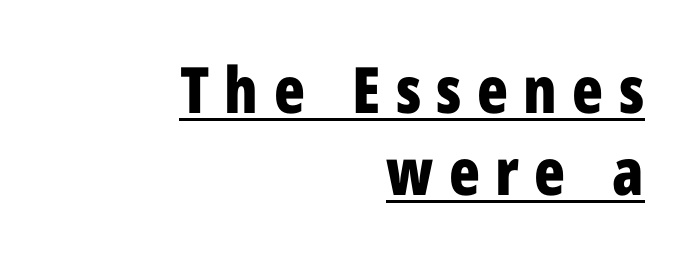
The image shows 64 px bold, condensed sans-serif type, upright; set right-aligned, normal line spacing (1.28x), unusually wide letter spacing (+0.24 em), underlined; low stroke contrast and a medium x-height.
